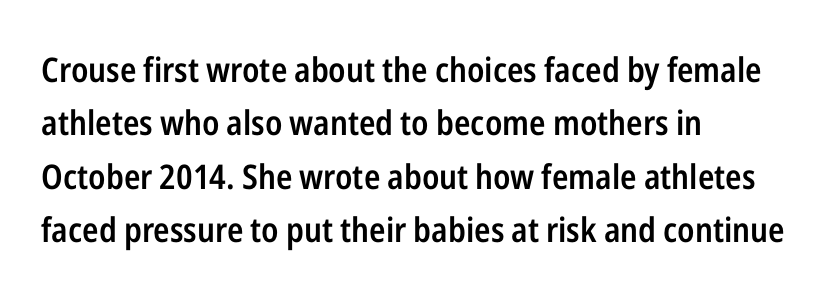
{"serif": "no", "italic": "no", "bold": "semi", "weight": "semibold", "width": "condensed", "stroke_contrast": "low", "x_height": "medium", "monospaced": "no", "underline": "no", "align": "left", "line_spacing": "normal", "line_spacing_ratio": 1.57, "letter_spacing": "normal", "letter_spacing_em": 0.0, "glyph_px": 34}
